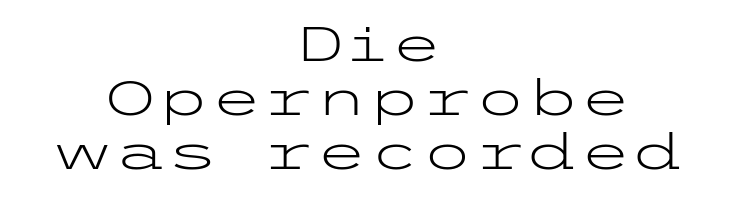
Q: Is the text bold? A: No.
Q: Is the text italic (slanted)? A: No, it is upright.
Q: Is the typeface a serif or a sans-serif typeface? A: Sans-serif.
Q: Is the text underlined? A: No.
Q: How is the paragraph aligned? A: Centered.
Q: Is the spacing between letters normal or unusually wide? A: Normal.
Q: Is the spacing between lines tight, normal or loose? A: Tight.
Q: Width (condensed, normal, or wide)? A: Wide.
Q: Stroke contrast? A: Low.
Q: x-height? A: Medium.
